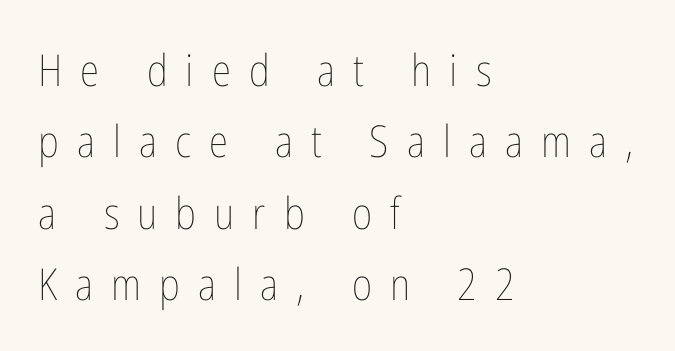
The image shows 44 px thin, condensed type, upright; set left-aligned, normal line spacing (1.62x), unusually wide letter spacing (+0.41 em), not underlined; low stroke contrast and a medium x-height.
